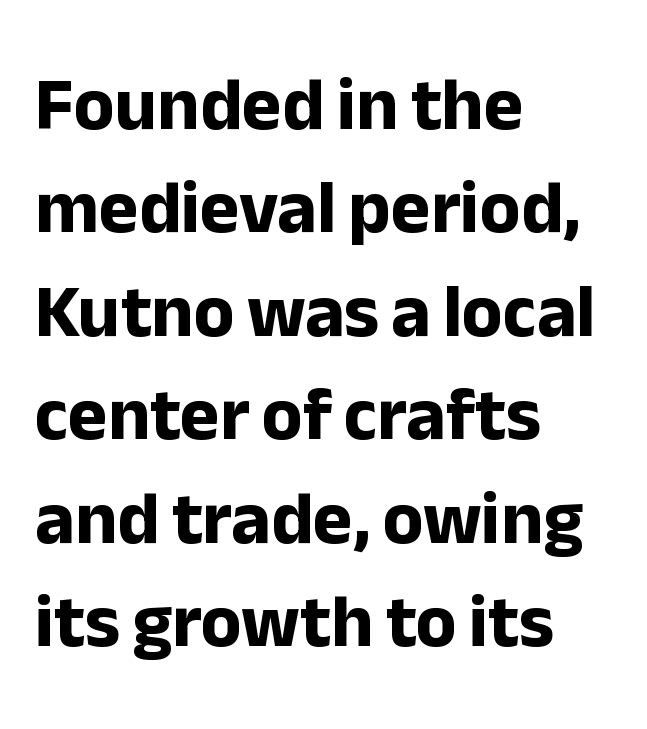
In terms of weight, the rendering is a true, heavy bold. Successive baselines arrive at the customary interval. A classic flush-left, rag-right setting is used for this passage. Stroke terminals: plain, sans-serif. This sample uses plain, unmodified letter spacing. Character widths vary here, with narrow letters taking less room than wide ones.
